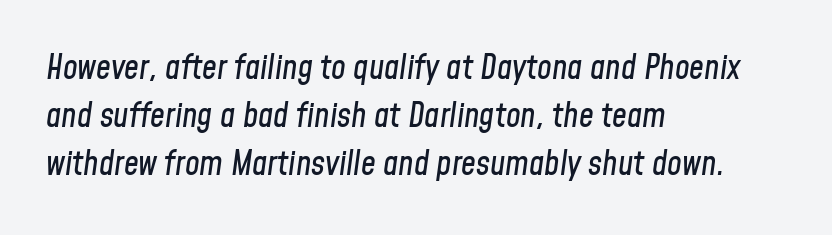
Where is the straight margin? On the left. Look at the tracking — it's just the regular setting, nothing added. The passage shown stacks its lines at a standard gap. The gap between lines stays unmarked. This is oblique type, the kind used for emphasis or titles. This sample has the flowing, uneven cadence of proportional lettering.
